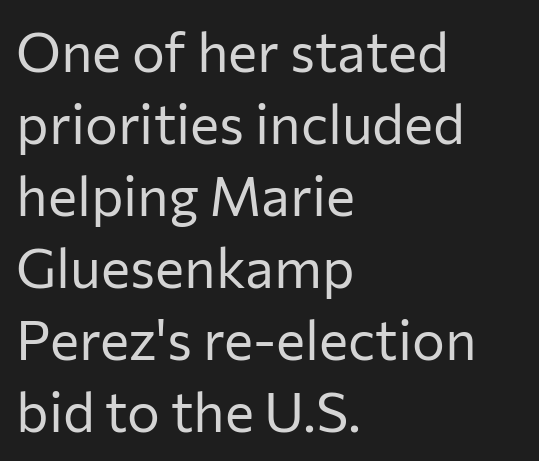
Stroke terminals: plain, sans-serif. These lines keep a tight, regular rhythm from letter to letter. The words here are not underlined. Stems here are at most as thick as an everyday book face. Students, observe: this is what conventionally led text looks like. The specimen reads as upright at a glance.
